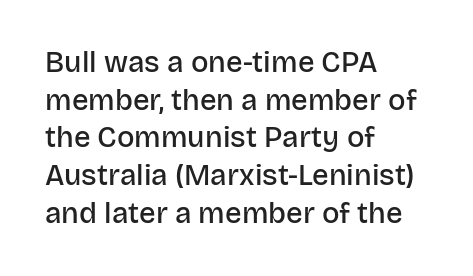
The image shows 29 px semibold sans-serif type, upright; set left-aligned, normal line spacing (1.3x), normal letter spacing, not underlined; low stroke contrast and a large x-height.
